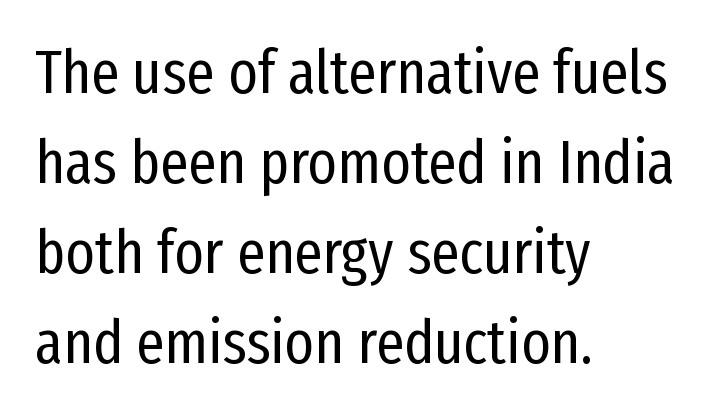
{"serif": "no", "italic": "no", "bold": "no", "weight": "regular", "width": "condensed", "stroke_contrast": "low", "x_height": "medium", "monospaced": "no", "underline": "no", "align": "left", "line_spacing": "normal", "line_spacing_ratio": 1.45, "letter_spacing": "normal", "letter_spacing_em": 0.0, "glyph_px": 62}
